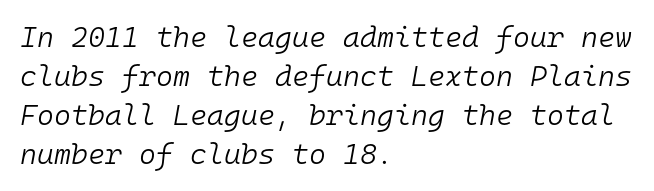
The whole block is typeset with a tilt. Each line starts at the same left margin while the right side varies. This is not heavy type; no bold has been used. The passage shown is typed in a monospace face where columns stay perfectly aligned. Between one letter and the next there's only the usual sliver of space. This block has exactly the height ordinary leading produces.
